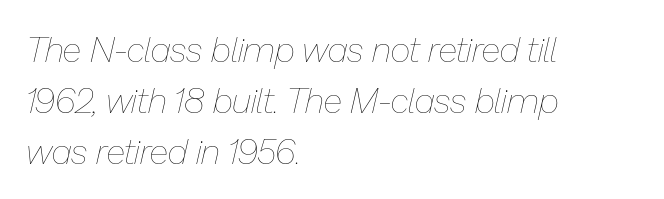
Q: Is the text bold? A: No.
Q: Is the text italic (slanted)? A: Yes, it leans right by about 13 degrees.
Q: Is the text underlined? A: No.
Q: How is the paragraph aligned? A: Left-aligned.
Q: Is the spacing between letters normal or unusually wide? A: Normal.
Q: Is the spacing between lines tight, normal or loose? A: Normal.
Q: Width (condensed, normal, or wide)? A: Normal.
Q: Stroke contrast? A: Low.
Q: x-height? A: Medium.
Q: Monospaced? A: No.
